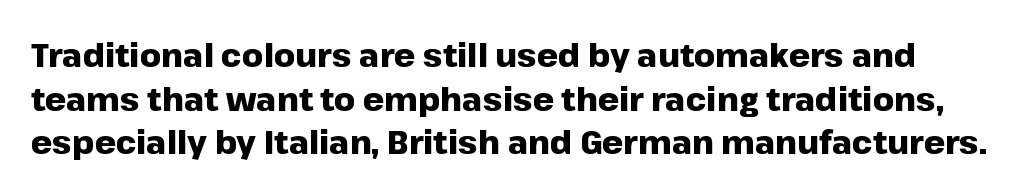
{"serif": "no", "italic": "no", "bold": "yes", "weight": "heavy", "width": "normal", "stroke_contrast": "low", "x_height": "medium", "monospaced": "no", "underline": "no", "line_spacing": "normal", "line_spacing_ratio": 1.32, "letter_spacing": "normal", "letter_spacing_em": 0.0, "glyph_px": 33}
